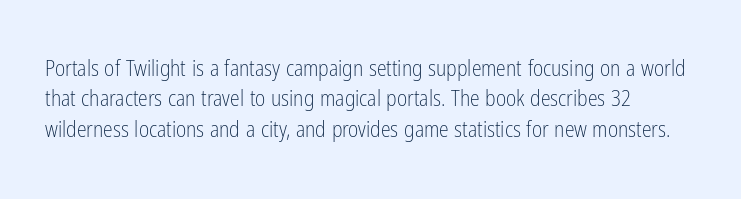
Q: Is the text bold? A: No.
Q: Is the text italic (slanted)? A: No, it is upright.
Q: Is the text underlined? A: No.
Q: How is the paragraph aligned? A: Left-aligned.
Q: Is the spacing between letters normal or unusually wide? A: Normal.
Q: Is the spacing between lines tight, normal or loose? A: Normal.
